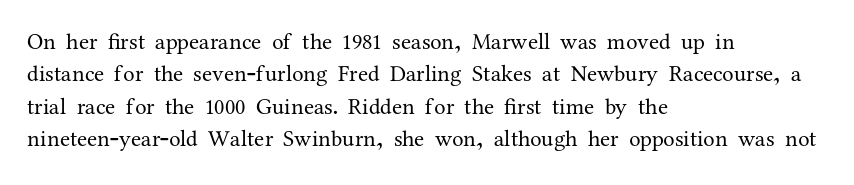
Q: Is the text bold? A: No.
Q: Is the text italic (slanted)? A: No, it is upright.
Q: Is the text underlined? A: No.
Q: How is the paragraph aligned? A: Left-aligned.
Q: Is the spacing between letters normal or unusually wide? A: Normal.
Q: Is the spacing between lines tight, normal or loose? A: Normal.
